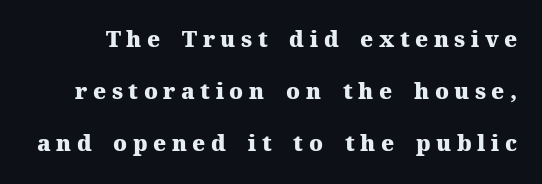
The image shows 22 px bold type, upright; set loose line spacing (2.37x), unusually wide letter spacing (+0.25 em), not underlined.
